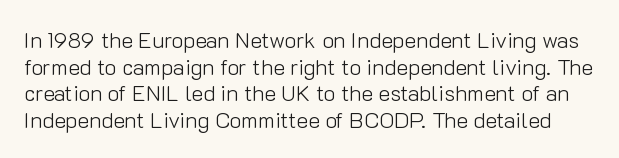
{"italic": "no", "bold": "no", "underline": "no", "line_spacing_ratio": 1.21, "letter_spacing": "normal", "letter_spacing_em": 0.0, "glyph_px": 22}
